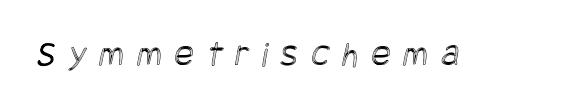
The image shows 36 px condensed type; set unusually wide letter spacing (+0.36 em), not underlined; a large x-height.
